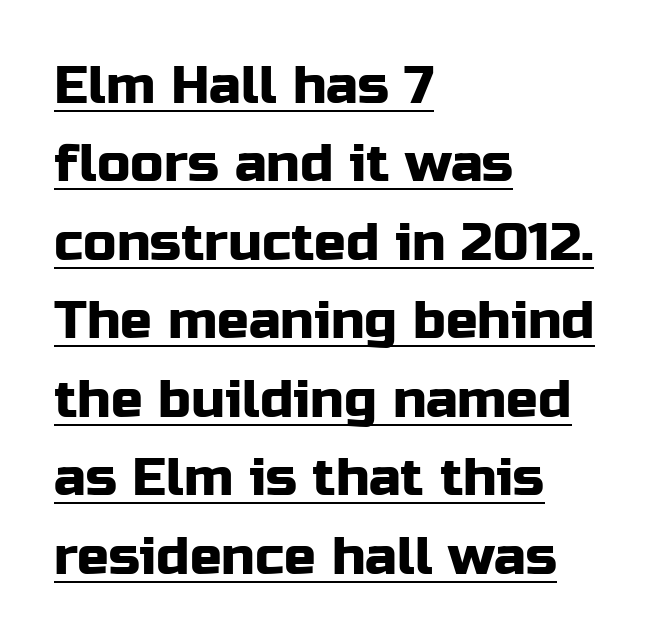
A classic flush-left, rag-right setting is used for this passage. The words here are underlined. In terms of letterspacing, this is plain default setting. This sample uses an upright cut, with every glyph sitting square on the baseline. Successive baselines arrive at the customary interval.
